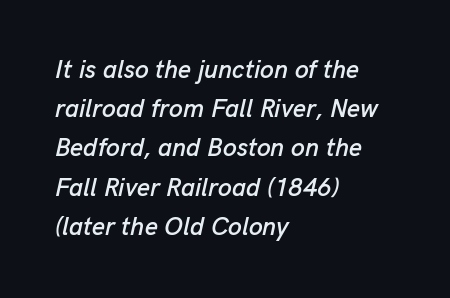
Spacing between characters is what you'd get straight out of the box. Layout note: lines flush left. The lettering tilts uniformly, giving the passage an italic look. Anything drawn beneath the words? Only blank space. How would I describe the line gaps? Plain and ordinary.
